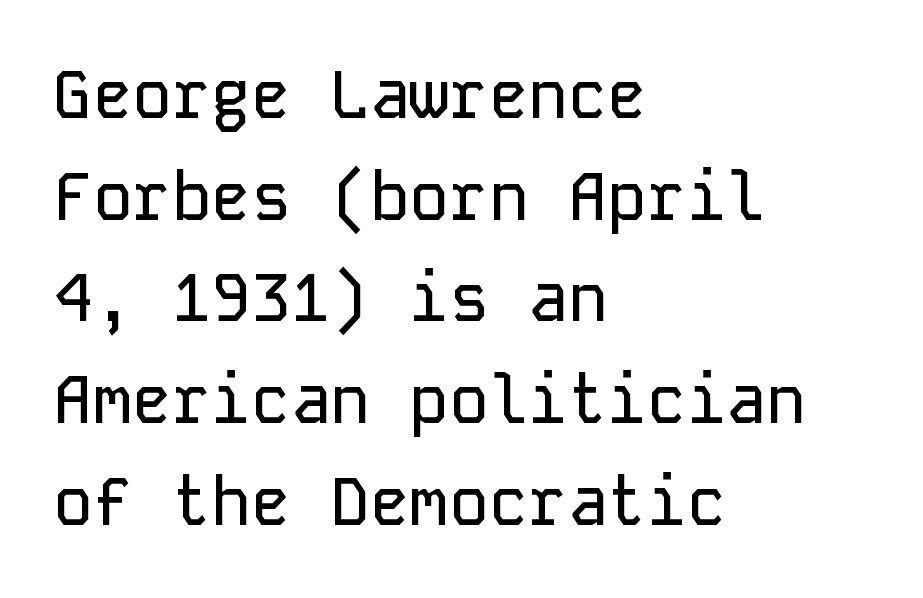
The image shows 66 px sans-serif type, upright, monospaced; set left-aligned, normal line spacing (1.54x), normal letter spacing, not underlined; low stroke contrast and a medium x-height.
